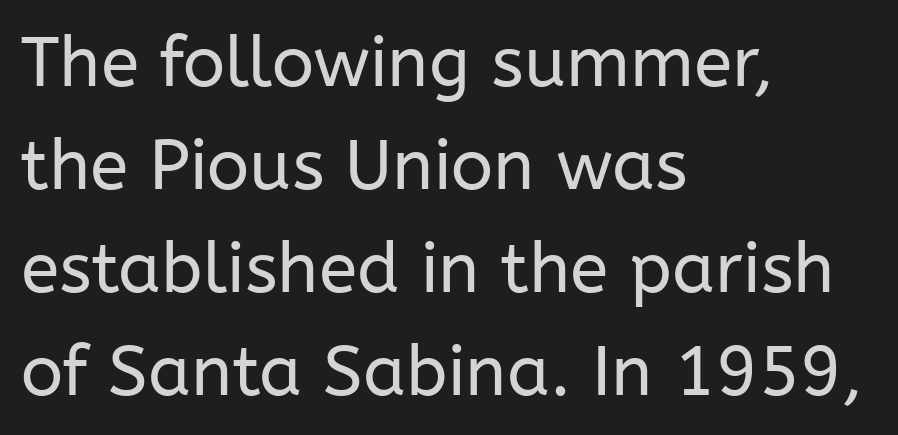
Q: Is the text bold? A: No.
Q: Is the text italic (slanted)? A: No, it is upright.
Q: Is the typeface a serif or a sans-serif typeface? A: Sans-serif.
Q: Is the text underlined? A: No.
Q: How is the paragraph aligned? A: Left-aligned.
Q: Is the spacing between letters normal or unusually wide? A: Normal.
Q: Is the spacing between lines tight, normal or loose? A: Normal.
Q: Width (condensed, normal, or wide)? A: Normal.
Q: Stroke contrast? A: Low.
Q: x-height? A: Medium.
Q: Monospaced? A: No.
